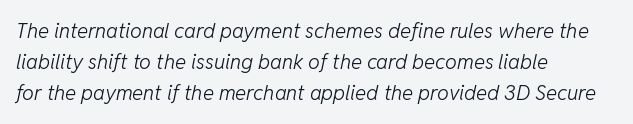
The image shows 21 px text type, italic (leaning right); set left-aligned, normal line spacing (1.48x), normal letter spacing, not underlined.
